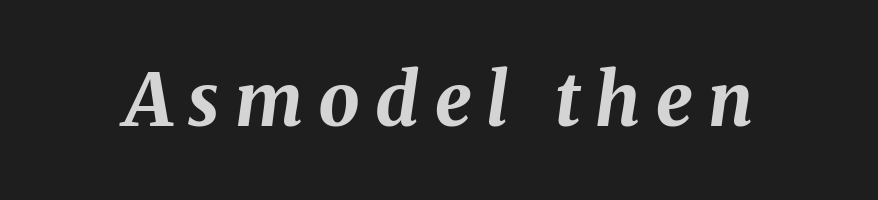
{"italic": "yes", "lean": "right", "slant_degrees": 8, "bold": "yes", "weight": "bold", "width": "normal", "stroke_contrast": "medium", "x_height": "medium", "monospaced": "no", "underline": "no", "letter_spacing": "wide", "letter_spacing_em": 0.21, "glyph_px": 73}
